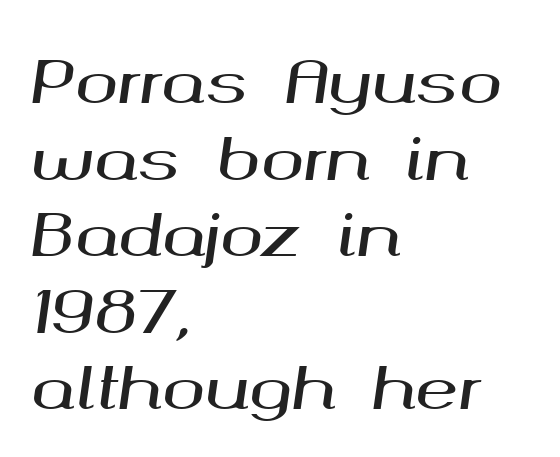
The image shows 58 px wide type, italic (leaning right); set left-aligned, normal line spacing (1.32x), normal letter spacing, not underlined; medium stroke contrast and a medium x-height.
